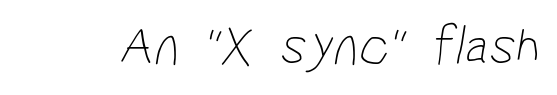
Do the characters align in a grid? No, the font is proportional. Serifs: no, the terminals of the letterforms are clean. Stroke thickness stays within the range of a standard reading face or lighter. The rendering keeps characters at their native spacing.
